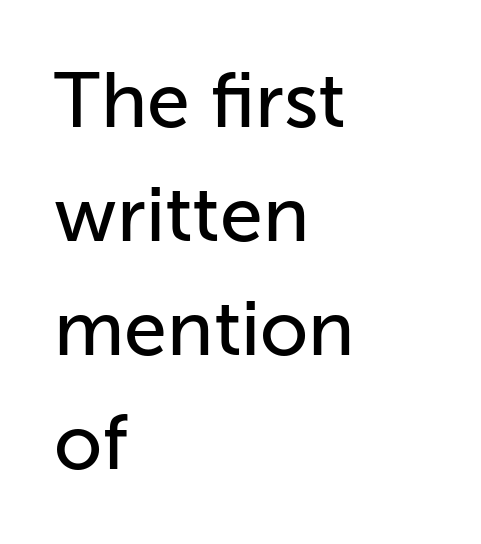
Q: Is the text italic (slanted)? A: No, it is upright.
Q: Is the typeface a serif or a sans-serif typeface? A: Sans-serif.
Q: Is the text underlined? A: No.
Q: How is the paragraph aligned? A: Left-aligned.
Q: Is the spacing between letters normal or unusually wide? A: Normal.
Q: Is the spacing between lines tight, normal or loose? A: Normal.
Q: Width (condensed, normal, or wide)? A: Normal.
Q: Stroke contrast? A: Low.
Q: x-height? A: Medium.
Q: Monospaced? A: No.
